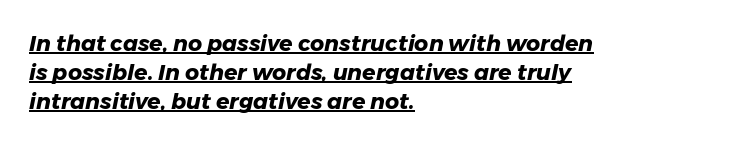
The image shows 22 px bold type, italic (leaning right); set left-aligned, normal line spacing (1.32x), normal letter spacing, underlined.
